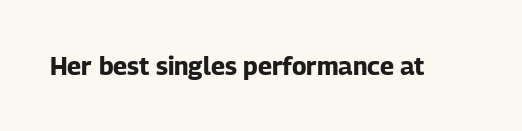
Underlining? Definitely not there. Strong, thick strokes mark this as bold type. This sample uses an upright cut, with every glyph sitting square on the baseline. A typesetter would call this zero additional tracking.
